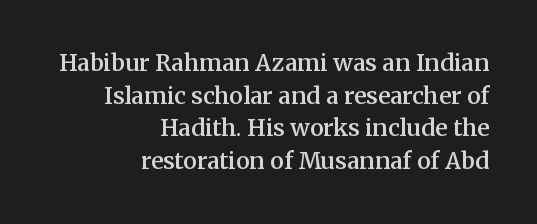
The image shows 23 px text type, upright; set right-aligned, normal line spacing (1.42x), normal letter spacing, not underlined.
